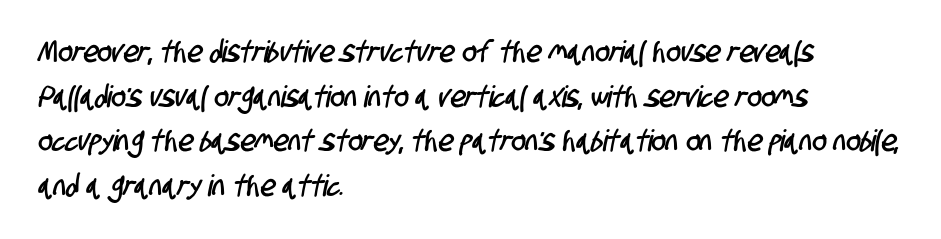
Q: Is the typeface a serif or a sans-serif typeface? A: Sans-serif.
Q: Is the text underlined? A: No.
Q: How is the paragraph aligned? A: Left-aligned.
Q: Is the spacing between letters normal or unusually wide? A: Normal.
Q: Is the spacing between lines tight, normal or loose? A: Normal.
Q: Width (condensed, normal, or wide)? A: Condensed.
Q: Stroke contrast? A: Low.
Q: x-height? A: Large.
Q: Monospaced? A: No.
